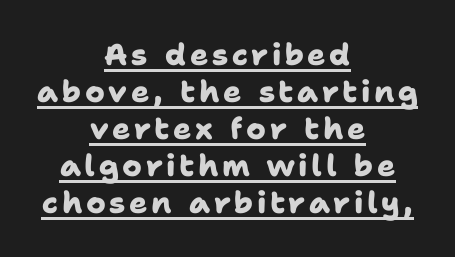
{"serif": "no", "bold": "yes", "weight": "heavy", "width": "normal", "stroke_contrast": "low", "x_height": "medium", "monospaced": "no", "underline": "yes", "align": "center", "line_spacing_ratio": 1.23, "glyph_px": 30}
